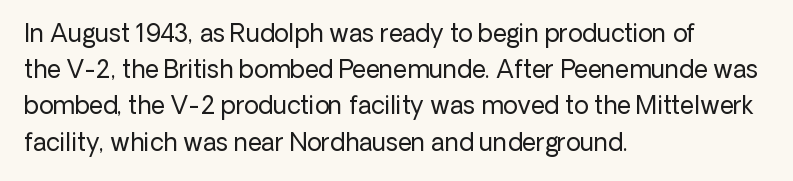
The image shows 24 px text type, upright; set left-aligned, normal line spacing (1.51x), normal letter spacing, not underlined.
